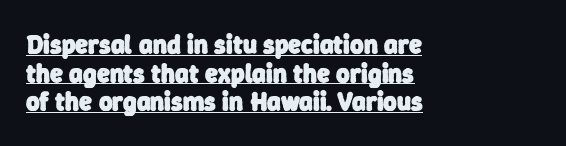
This sample uses plain, unmodified letter spacing. Horizontally, the lines are justified to the leading edge only. The string is rendered with underlining switched on. If you measured baseline to baseline, you'd find a short distance. The glyphs have the mass of a bold cut.
